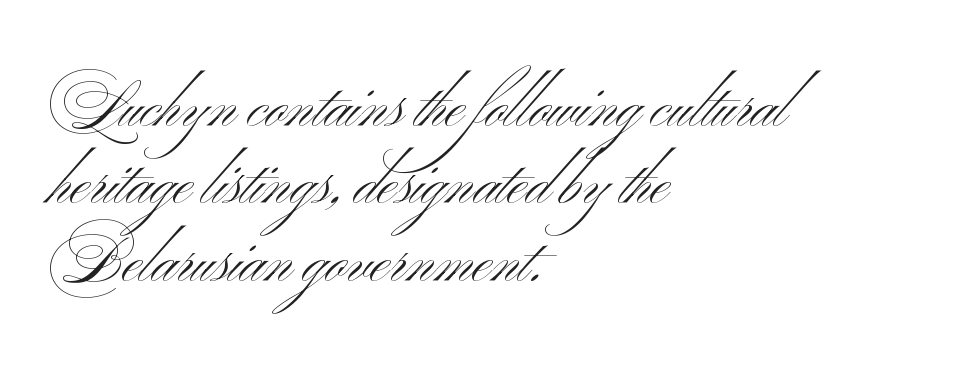
{"serif": "no", "bold": "no", "weight": "light", "width": "wide", "stroke_contrast": "medium", "x_height": "small", "monospaced": "no", "underline": "no", "align": "left", "line_spacing_ratio": 1.23, "letter_spacing": "normal", "letter_spacing_em": 0.0, "glyph_px": 63}
